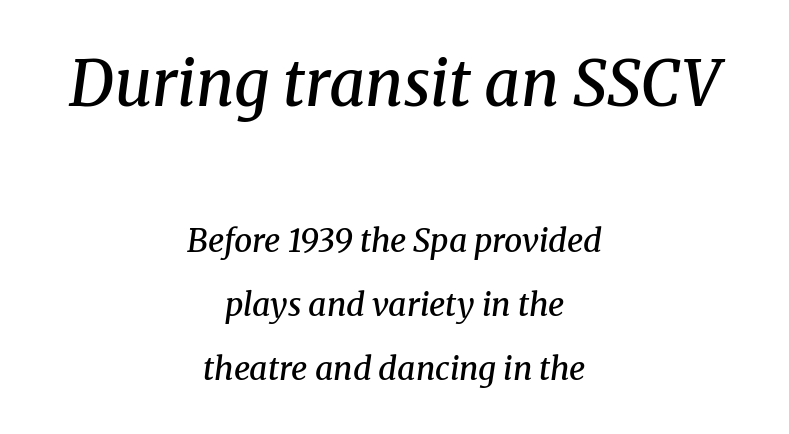
{"serif": "yes", "italic": "yes", "lean": "right", "slant_degrees": 8, "bold": "semi", "weight": "semibold", "width": "normal", "stroke_contrast": "medium", "x_height": "medium", "monospaced": "no", "underline": "no", "align": "center", "line_spacing": "loose", "line_spacing_ratio": 2.0, "letter_spacing": "normal", "letter_spacing_em": 0.0, "larger_block": "first", "size_ratio": 1.97, "glyph_px": 63}
